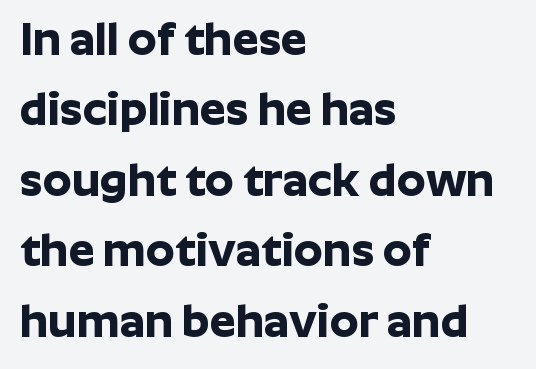
Q: Is the text bold? A: Yes.
Q: Is the text italic (slanted)? A: No, it is upright.
Q: Is the typeface a serif or a sans-serif typeface? A: Sans-serif.
Q: Is the text underlined? A: No.
Q: How is the paragraph aligned? A: Left-aligned.
Q: Is the spacing between letters normal or unusually wide? A: Normal.
Q: Is the spacing between lines tight, normal or loose? A: Normal.
Q: Width (condensed, normal, or wide)? A: Normal.
Q: Stroke contrast? A: Low.
Q: x-height? A: Medium.
Q: Monospaced? A: No.
